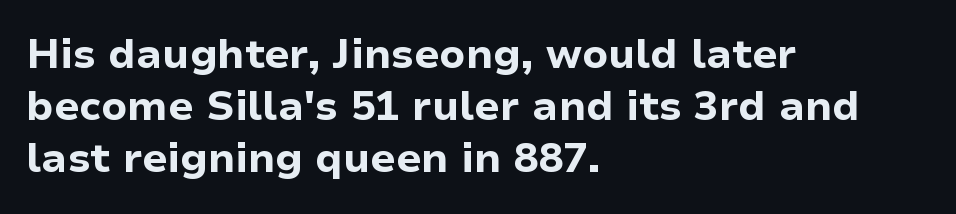
{"serif": "no", "italic": "no", "bold": "yes", "weight": "bold", "width": "normal", "stroke_contrast": "low", "x_height": "medium", "monospaced": "no", "underline": "no", "align": "left", "line_spacing": "normal", "line_spacing_ratio": 1.27, "letter_spacing": "normal", "letter_spacing_em": 0.0, "glyph_px": 41}
